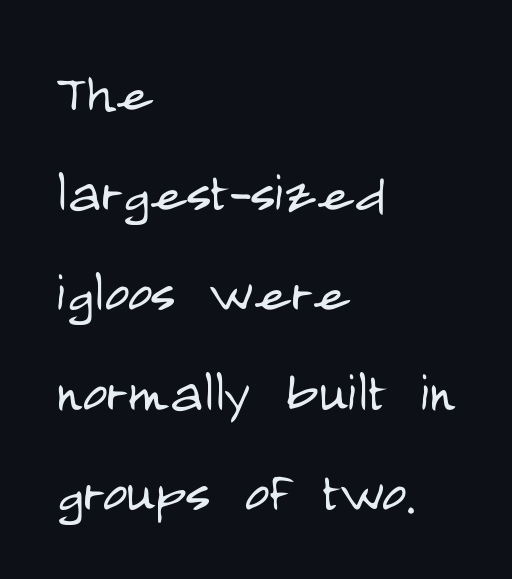
Q: Is the text bold? A: No.
Q: Is the text italic (slanted)? A: No, it is upright.
Q: Is the typeface a serif or a sans-serif typeface? A: Sans-serif.
Q: Is the text underlined? A: No.
Q: How is the paragraph aligned? A: Left-aligned.
Q: Is the spacing between letters normal or unusually wide? A: Normal.
Q: Is the spacing between lines tight, normal or loose? A: Normal.
Q: Width (condensed, normal, or wide)? A: Condensed.
Q: Stroke contrast? A: Low.
Q: x-height? A: Large.
Q: Monospaced? A: No.
